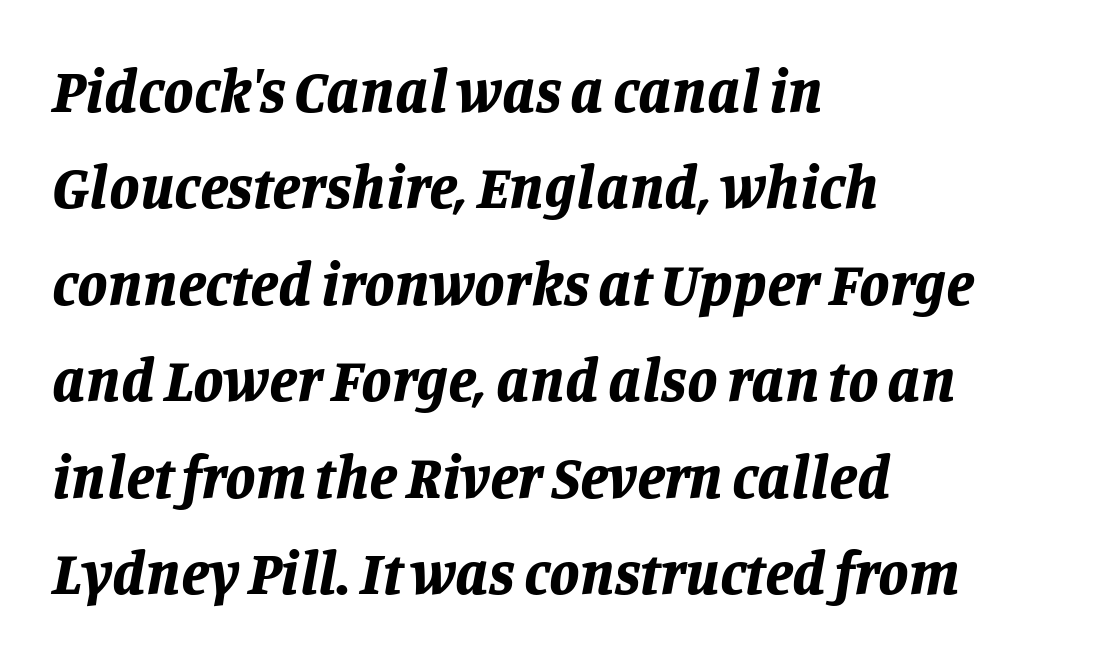
Q: Is the text bold? A: Yes.
Q: Is the text italic (slanted)? A: Yes, it leans right by about 11 degrees.
Q: Is the text underlined? A: No.
Q: How is the paragraph aligned? A: Left-aligned.
Q: Is the spacing between letters normal or unusually wide? A: Normal.
Q: Is the spacing between lines tight, normal or loose? A: Normal.
Q: Width (condensed, normal, or wide)? A: Normal.
Q: Stroke contrast? A: Low.
Q: x-height? A: Large.
Q: Monospaced? A: No.
